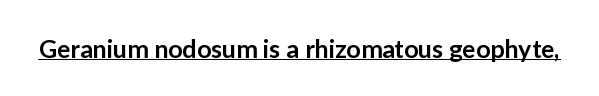
{"italic": "no", "bold": "semi", "underline": "yes", "letter_spacing": "normal", "letter_spacing_em": 0.0, "glyph_px": 25}
